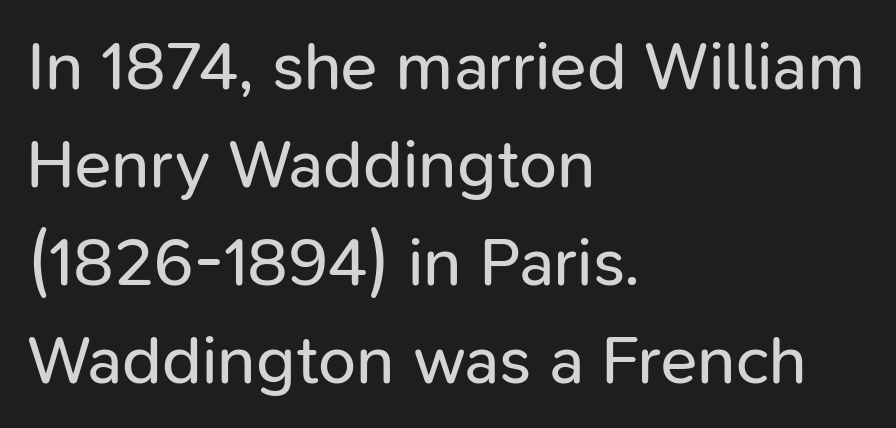
Q: Is the text bold? A: No.
Q: Is the text italic (slanted)? A: No, it is upright.
Q: Is the typeface a serif or a sans-serif typeface? A: Sans-serif.
Q: Is the text underlined? A: No.
Q: How is the paragraph aligned? A: Left-aligned.
Q: Is the spacing between letters normal or unusually wide? A: Normal.
Q: Is the spacing between lines tight, normal or loose? A: Normal.
Q: Width (condensed, normal, or wide)? A: Normal.
Q: Stroke contrast? A: Low.
Q: x-height? A: Medium.
Q: Monospaced? A: No.
